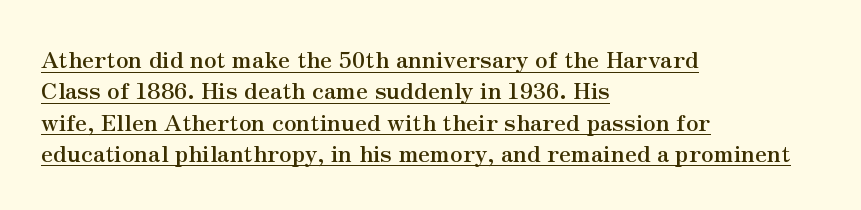
Like a heading marked for emphasis, these lines bear an underscore. No italicization has been applied; the sample stays upright. The line-height multiplier appears to be the usual default. The paragraph has a hard left edge and a soft right edge.
